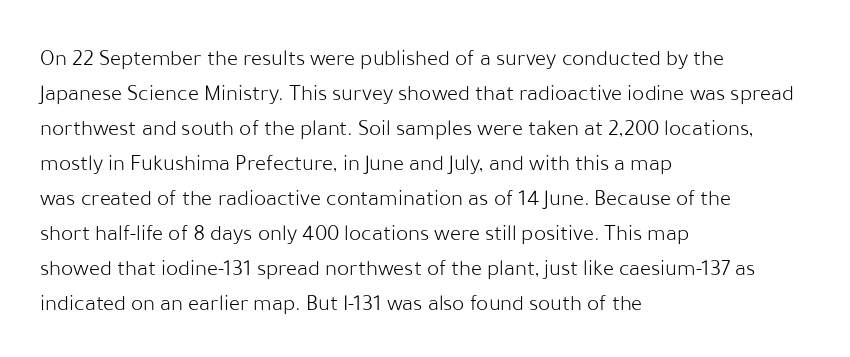
Q: Is the text bold? A: No.
Q: Is the text italic (slanted)? A: No, it is upright.
Q: Is the text underlined? A: No.
Q: How is the paragraph aligned? A: Left-aligned.
Q: Is the spacing between letters normal or unusually wide? A: Normal.
Q: Is the spacing between lines tight, normal or loose? A: Normal.
